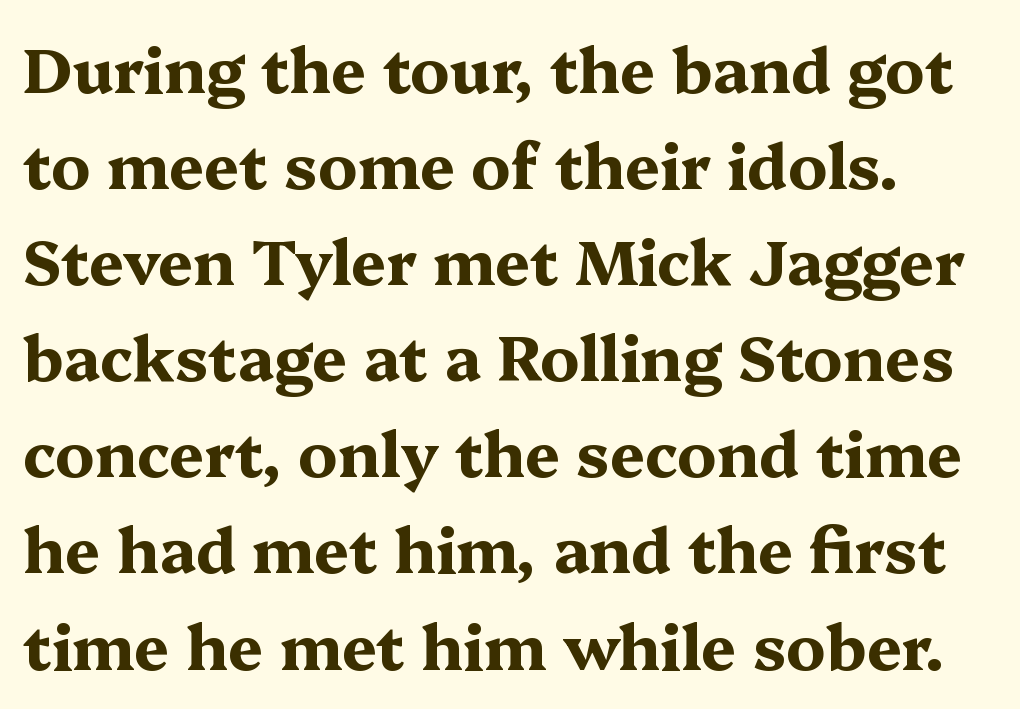
The image shows 62 px bold, wide serif type, upright; set left-aligned, normal line spacing (1.55x), normal letter spacing, not underlined; medium stroke contrast and a medium x-height.
